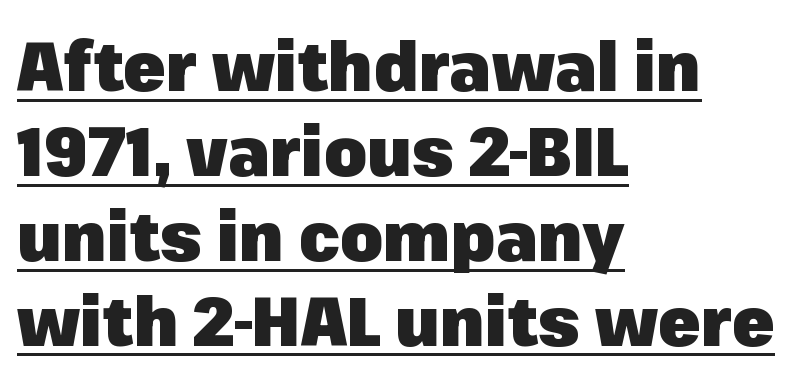
Q: Is the text bold? A: Yes.
Q: Is the text italic (slanted)? A: No, it is upright.
Q: Is the typeface a serif or a sans-serif typeface? A: Sans-serif.
Q: Is the text underlined? A: Yes.
Q: How is the paragraph aligned? A: Left-aligned.
Q: Is the spacing between letters normal or unusually wide? A: Normal.
Q: Width (condensed, normal, or wide)? A: Normal.
Q: Stroke contrast? A: Low.
Q: x-height? A: Medium.
Q: Monospaced? A: No.
